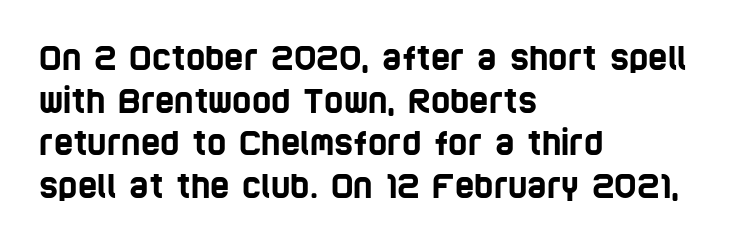
Q: Is the typeface a serif or a sans-serif typeface? A: Sans-serif.
Q: Is the text underlined? A: No.
Q: How is the paragraph aligned? A: Left-aligned.
Q: Is the spacing between letters normal or unusually wide? A: Normal.
Q: Is the spacing between lines tight, normal or loose? A: Normal.
Q: Width (condensed, normal, or wide)? A: Condensed.
Q: Stroke contrast? A: Low.
Q: x-height? A: Large.
Q: Monospaced? A: No.
